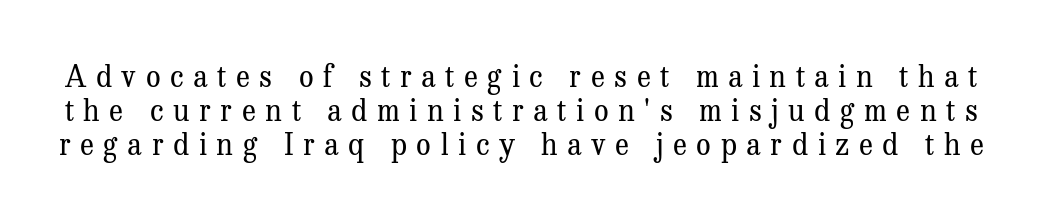
The type family on display is of the serif kind. Think standard paragraph weight, or any step lighter than that. The foot of each line stays bare and open. The rendering uses natural spacing where letterforms have individual widths. A typesetter would mark this as roman, not italic. The face used here is rendered with a markedly widened letterfit.
